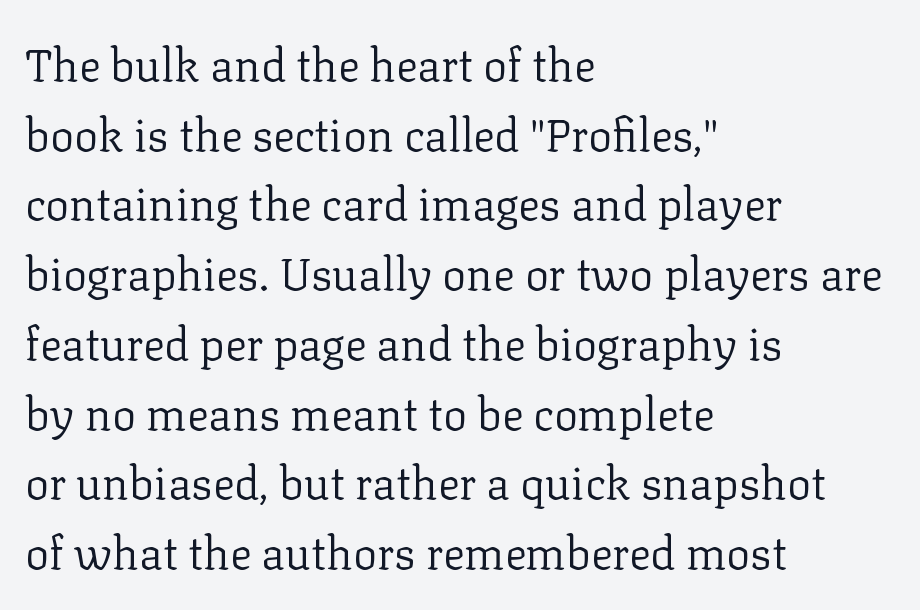
Q: Is the text bold? A: No.
Q: Is the text italic (slanted)? A: No, it is upright.
Q: Is the typeface a serif or a sans-serif typeface? A: Serif.
Q: Is the text underlined? A: No.
Q: How is the paragraph aligned? A: Left-aligned.
Q: Is the spacing between letters normal or unusually wide? A: Normal.
Q: Is the spacing between lines tight, normal or loose? A: Normal.
Q: Width (condensed, normal, or wide)? A: Normal.
Q: Stroke contrast? A: Low.
Q: x-height? A: Medium.
Q: Monospaced? A: No.
